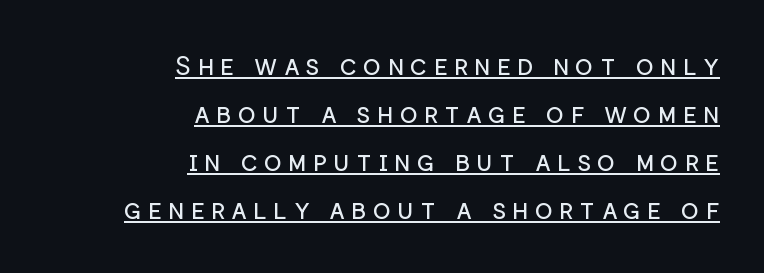
{"italic": "no", "bold": "no", "underline": "yes", "align": "right", "line_spacing_ratio": 1.78, "letter_spacing": "wide", "letter_spacing_em": 0.23, "glyph_px": 27}
